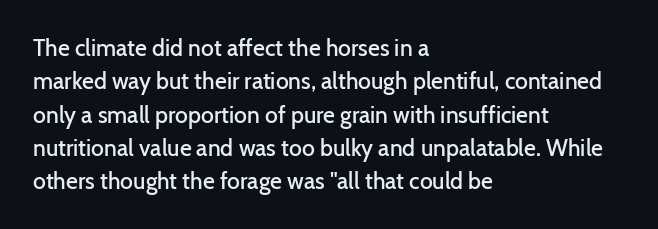
The image shows 23 px text type, upright; set left-aligned, normal line spacing (1.45x), normal letter spacing, not underlined.
